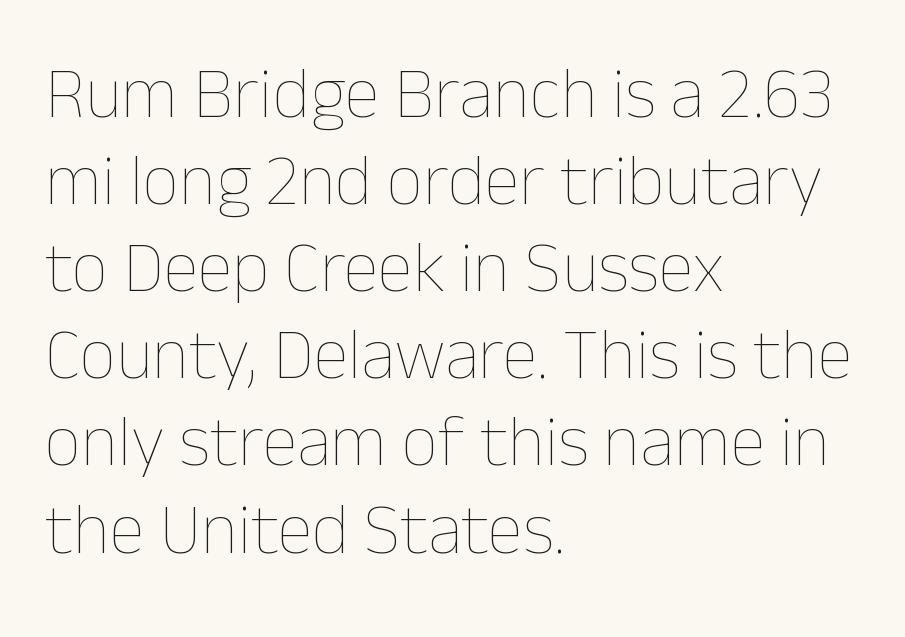
Look at the tracking — it's just the regular setting, nothing added. Here the designer chose a conventional face with non-uniform glyph widths. Italic? Not at all — the glyphs are vertical. Quick note: underline off.
